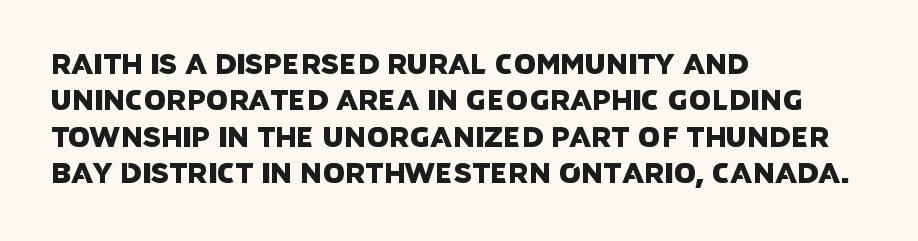
{"serif": "no", "width": "normal", "stroke_contrast": "low", "x_height": "large", "monospaced": "no", "underline": "no", "align": "left", "line_spacing": "normal", "line_spacing_ratio": 1.3, "letter_spacing": "normal", "letter_spacing_em": 0.0, "glyph_px": 28}
